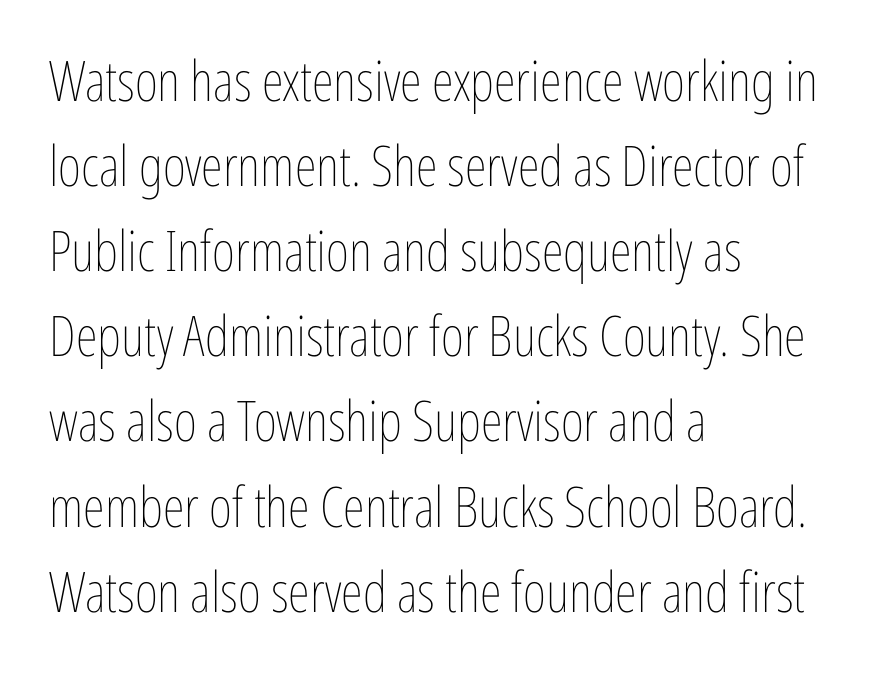
{"italic": "no", "bold": "no", "weight": "thin", "width": "condensed", "stroke_contrast": "low", "x_height": "medium", "monospaced": "no", "underline": "no", "align": "left", "line_spacing": "normal", "line_spacing_ratio": 1.52, "letter_spacing": "normal", "letter_spacing_em": 0.0, "glyph_px": 56}
